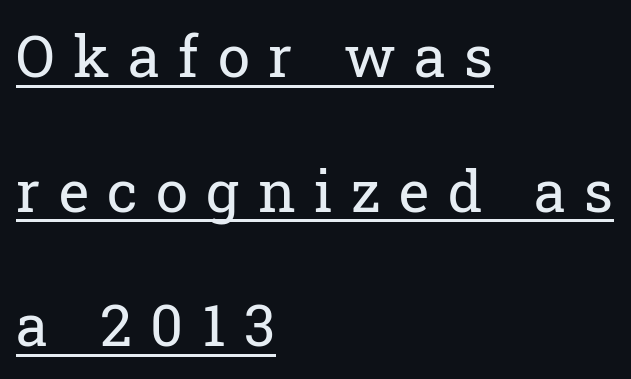
{"serif": "yes", "italic": "no", "bold": "no", "weight": "regular", "width": "normal", "stroke_contrast": "low", "x_height": "medium", "monospaced": "no", "underline": "yes", "align": "left", "line_spacing": "loose", "line_spacing_ratio": 2.32, "letter_spacing": "wide", "letter_spacing_em": 0.32, "glyph_px": 58}
